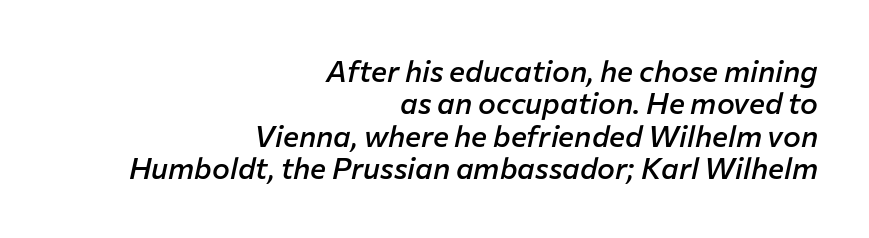
The image shows 30 px semibold type, italic (leaning right); set right-aligned, tight line spacing (1.08x), normal letter spacing, not underlined; low stroke contrast and a medium x-height.
